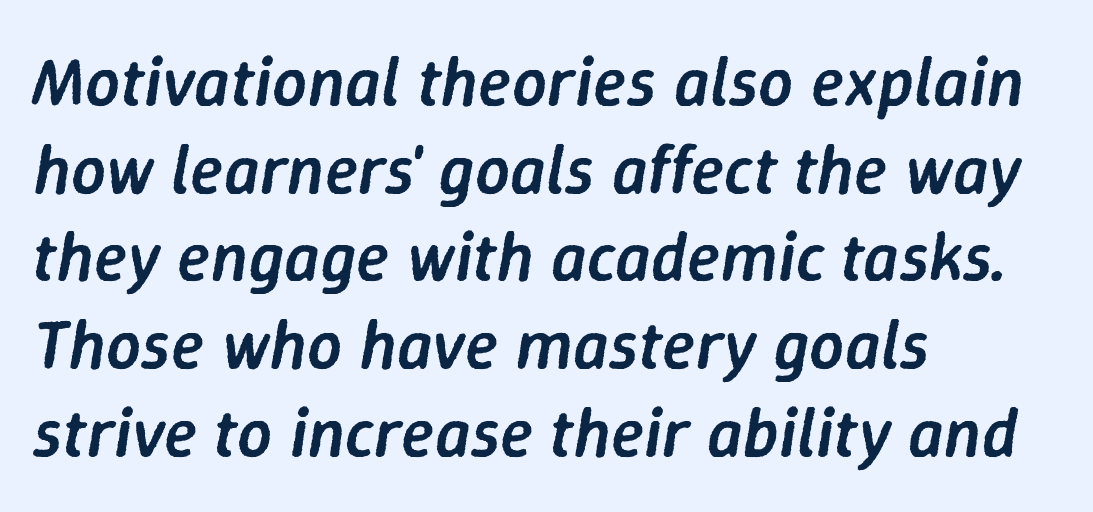
{"italic": "yes", "lean": "right", "slant_degrees": 9, "bold": "semi", "weight": "semibold", "width": "normal", "stroke_contrast": "low", "x_height": "medium", "monospaced": "no", "underline": "no", "align": "left", "line_spacing": "normal", "line_spacing_ratio": 1.27, "letter_spacing": "normal", "letter_spacing_em": 0.0, "glyph_px": 69}
